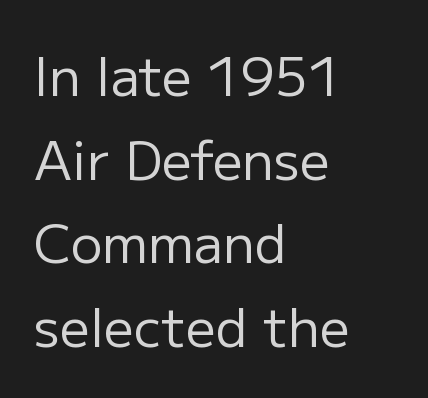
The specimen omits any rule beneath the text block's lines. The paragraph has a hard left edge and a soft right edge. Weight: in the light-to-regular range. How are the letters spaced? Ordinarily, with no added tracking. A typesetter would call this proportional, since set widths differ per character.
